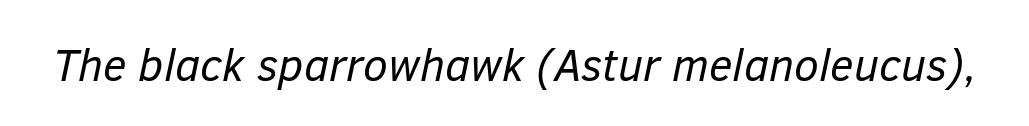
{"italic": "yes", "lean": "right", "slant_degrees": 12, "bold": "no", "weight": "regular", "width": "normal", "stroke_contrast": "low", "x_height": "medium", "monospaced": "no", "underline": "no", "letter_spacing": "normal", "letter_spacing_em": 0.0, "glyph_px": 45}
